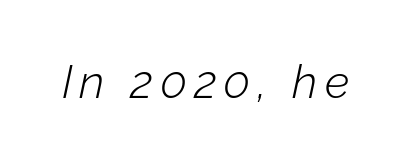
Q: Is the text bold? A: No.
Q: Is the text italic (slanted)? A: Yes, it leans right by about 12 degrees.
Q: Is the text underlined? A: No.
Q: Width (condensed, normal, or wide)? A: Normal.
Q: Stroke contrast? A: Low.
Q: x-height? A: Medium.
Q: Monospaced? A: No.
